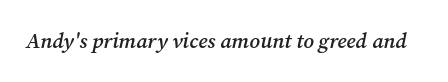
Summary of weight: moderately heavy, a semibold. Letters rest on an invisible, unmarked baseline. This sample uses an oblique cut, with every glyph tilted off the vertical. Glyph-to-glyph distance matches everyday printed text.
